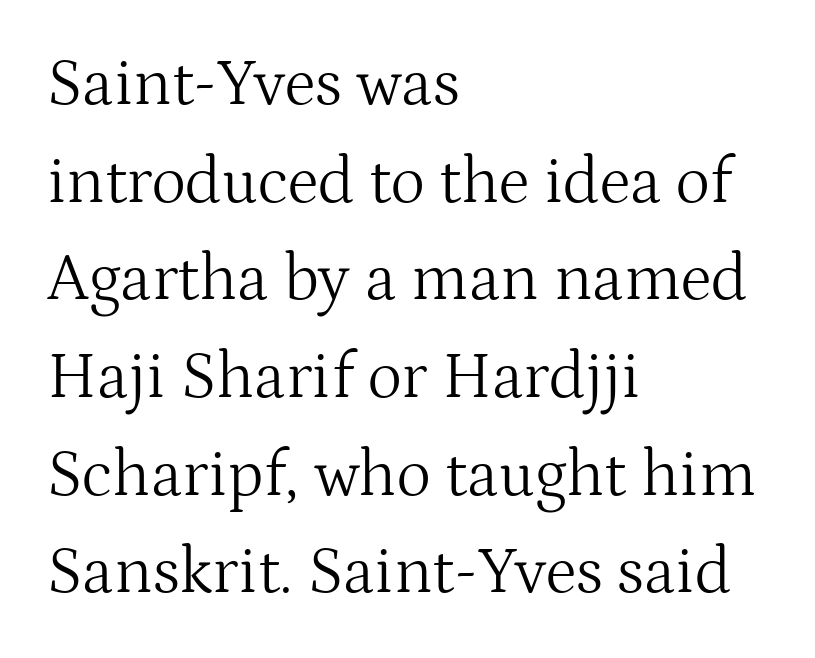
{"serif": "yes", "italic": "no", "bold": "no", "weight": "light", "width": "normal", "stroke_contrast": "medium", "x_height": "medium", "monospaced": "no", "underline": "no", "align": "left", "line_spacing": "normal", "line_spacing_ratio": 1.48, "letter_spacing": "normal", "letter_spacing_em": 0.0, "glyph_px": 66}
